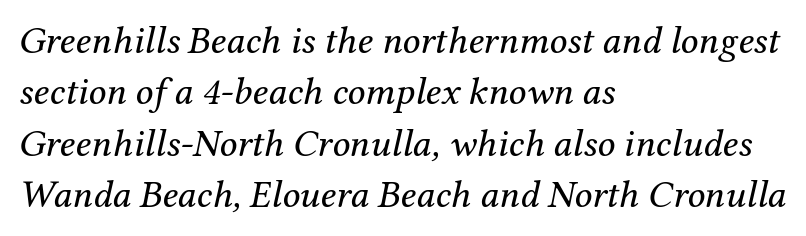
Q: Is the text bold? A: No.
Q: Is the text italic (slanted)? A: Yes, it leans right by about 12 degrees.
Q: Is the typeface a serif or a sans-serif typeface? A: Serif.
Q: Is the text underlined? A: No.
Q: How is the paragraph aligned? A: Left-aligned.
Q: Is the spacing between letters normal or unusually wide? A: Normal.
Q: Is the spacing between lines tight, normal or loose? A: Normal.
Q: Width (condensed, normal, or wide)? A: Normal.
Q: Stroke contrast? A: Medium.
Q: x-height? A: Medium.
Q: Monospaced? A: No.
